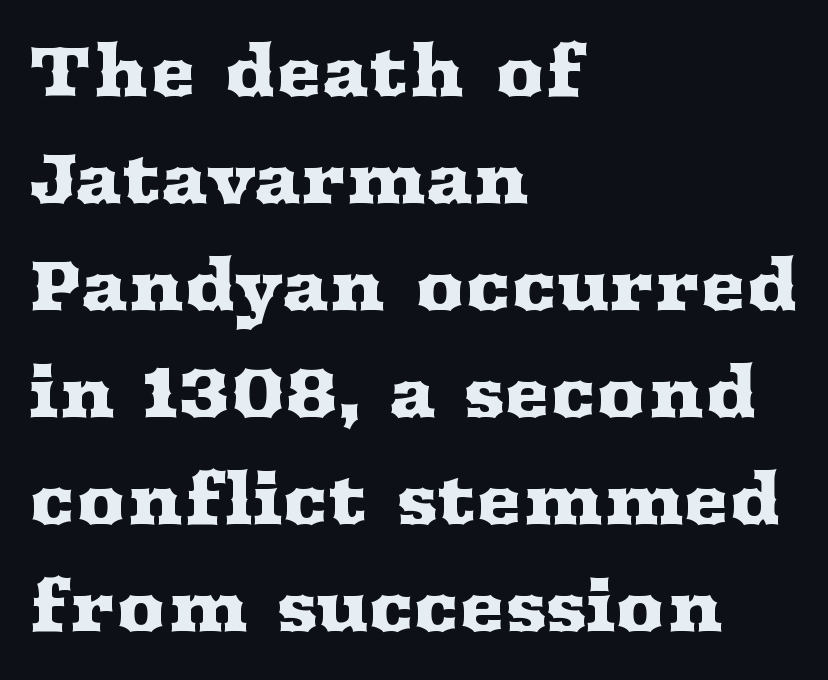
The image shows 69 px wide serif type, upright; set left-aligned, normal line spacing (1.55x), normal letter spacing, not underlined; medium stroke contrast and a medium x-height.
